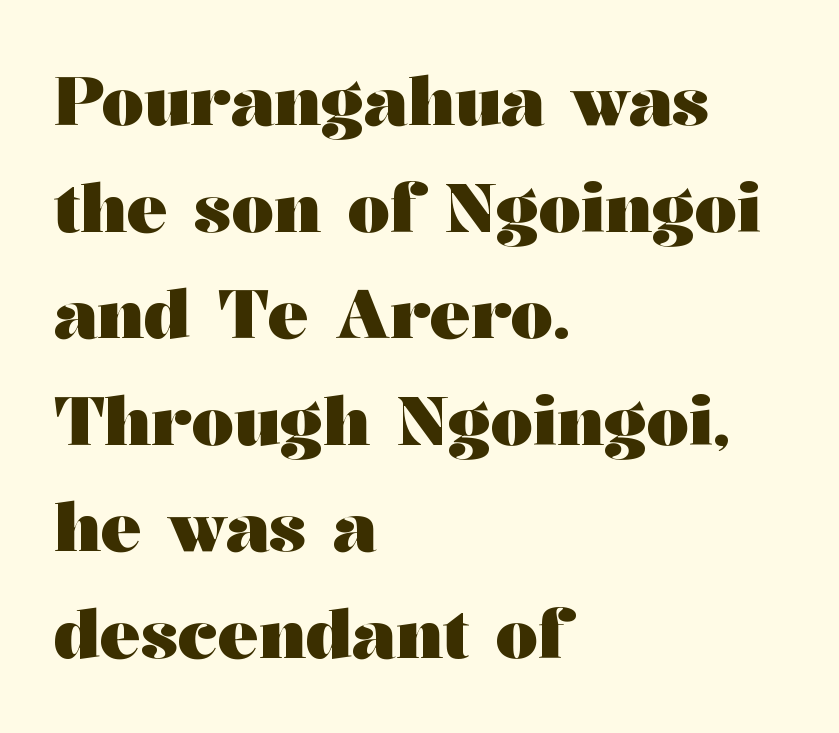
The image shows 67 px heavy, wide serif type, upright; set left-aligned, normal line spacing (1.59x), normal letter spacing, not underlined; medium stroke contrast and a medium x-height.
